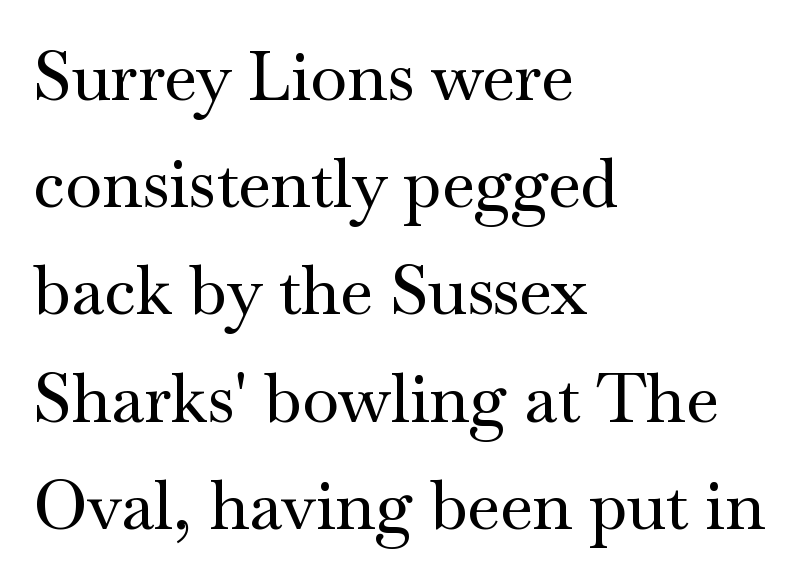
Q: Is the text italic (slanted)? A: No, it is upright.
Q: Is the typeface a serif or a sans-serif typeface? A: Serif.
Q: Is the text underlined? A: No.
Q: How is the paragraph aligned? A: Left-aligned.
Q: Is the spacing between letters normal or unusually wide? A: Normal.
Q: Is the spacing between lines tight, normal or loose? A: Normal.
Q: Width (condensed, normal, or wide)? A: Wide.
Q: Stroke contrast? A: Medium.
Q: x-height? A: Small.
Q: Monospaced? A: No.
